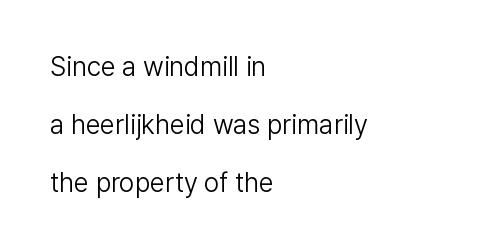
Q: Is the text bold? A: No.
Q: Is the text italic (slanted)? A: No, it is upright.
Q: Is the text underlined? A: No.
Q: How is the paragraph aligned? A: Left-aligned.
Q: Is the spacing between letters normal or unusually wide? A: Normal.
Q: Is the spacing between lines tight, normal or loose? A: Loose.
